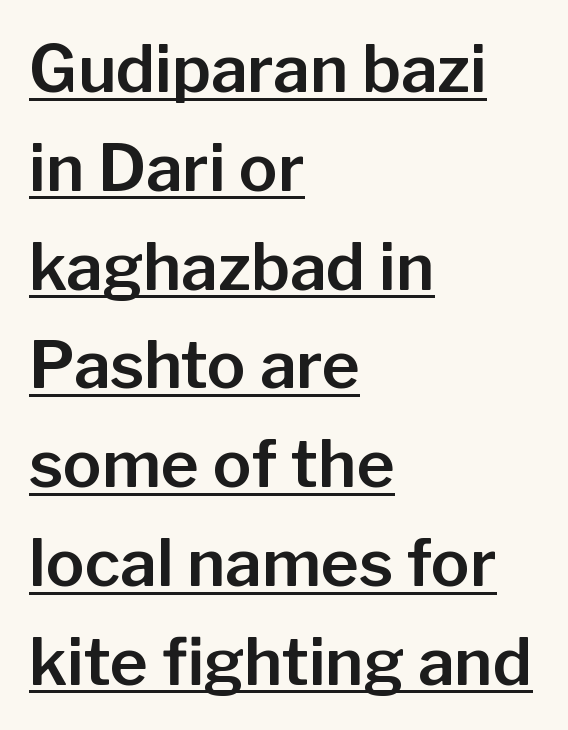
Q: Is the text italic (slanted)? A: No, it is upright.
Q: Is the typeface a serif or a sans-serif typeface? A: Sans-serif.
Q: Is the text underlined? A: Yes.
Q: How is the paragraph aligned? A: Left-aligned.
Q: Is the spacing between letters normal or unusually wide? A: Normal.
Q: Is the spacing between lines tight, normal or loose? A: Normal.
Q: Width (condensed, normal, or wide)? A: Normal.
Q: Stroke contrast? A: Low.
Q: x-height? A: Medium.
Q: Monospaced? A: No.
